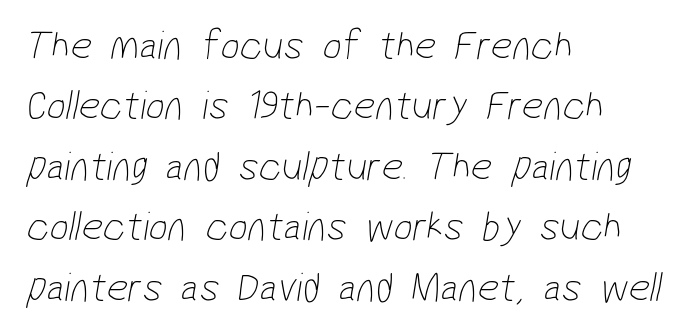
Nobody drew a line under any word here. Short and long lines alike share a common starting point at left. The rendering shows plain stroke endings on the letterforms — a sans-serif design. Evenly set lines give the paragraph a standard silhouette. Glyph-to-glyph distance matches everyday printed text. Heaviness? Minimal to ordinary, like unemphasized prose.
